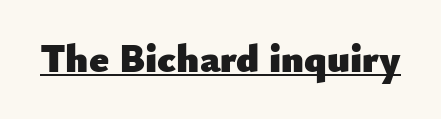
{"serif": "no", "italic": "no", "bold": "yes", "weight": "heavy", "width": "normal", "stroke_contrast": "low", "x_height": "small", "monospaced": "no", "underline": "yes", "letter_spacing": "normal", "letter_spacing_em": 0.0, "glyph_px": 40}
